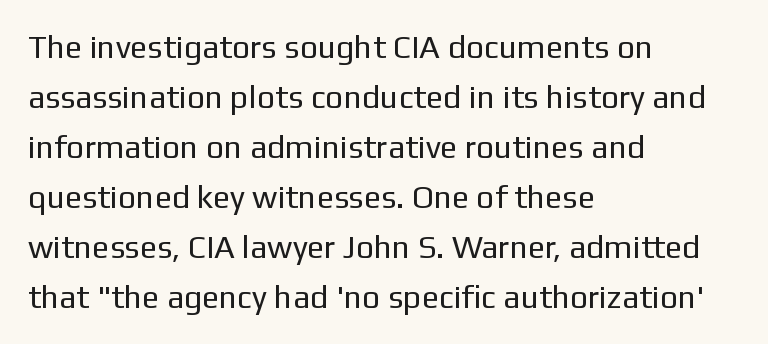
Q: Is the text bold? A: No.
Q: Is the text italic (slanted)? A: No, it is upright.
Q: Is the typeface a serif or a sans-serif typeface? A: Sans-serif.
Q: Is the text underlined? A: No.
Q: How is the paragraph aligned? A: Left-aligned.
Q: Is the spacing between letters normal or unusually wide? A: Normal.
Q: Is the spacing between lines tight, normal or loose? A: Normal.
Q: Width (condensed, normal, or wide)? A: Normal.
Q: Stroke contrast? A: Low.
Q: x-height? A: Medium.
Q: Monospaced? A: No.
